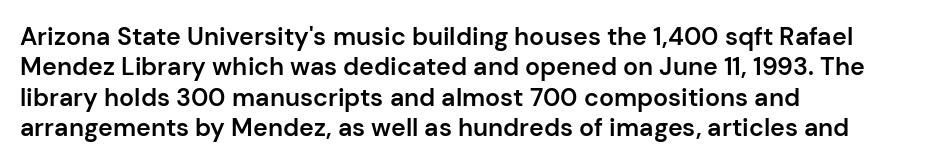
The image shows 25 px text type, upright; set left-aligned, line spacing 1.22x, normal letter spacing, not underlined.
